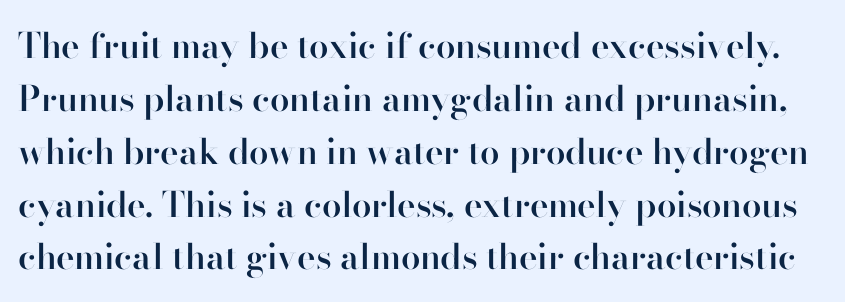
The image shows 35 px semibold sans-serif type, upright; set normal line spacing (1.51x), normal letter spacing, not underlined; high stroke contrast and a small x-height.
